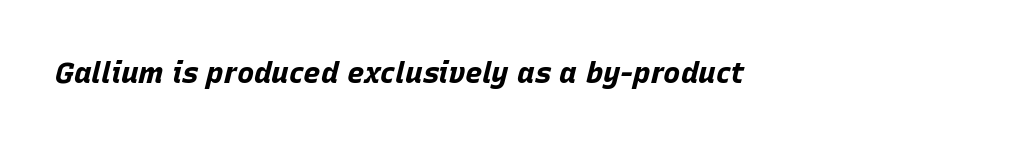
The image shows 29 px bold type, italic (leaning right); set normal letter spacing, not underlined; low stroke contrast and a large x-height.
